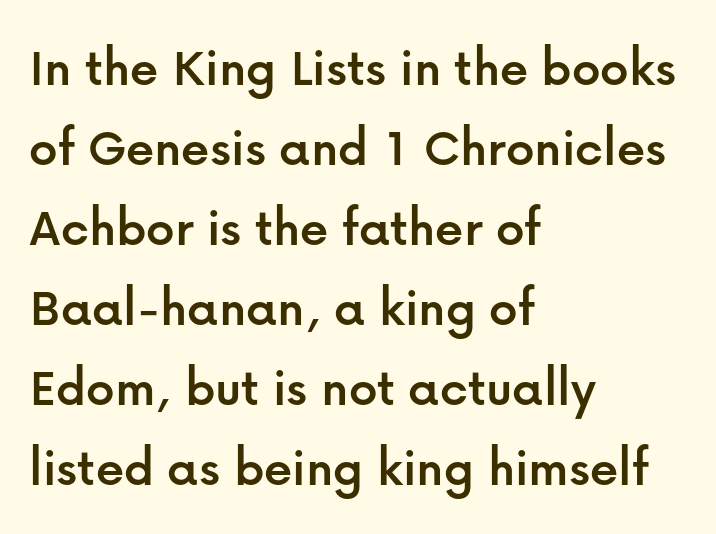
Q: Is the text italic (slanted)? A: No, it is upright.
Q: Is the typeface a serif or a sans-serif typeface? A: Sans-serif.
Q: Is the text underlined? A: No.
Q: How is the paragraph aligned? A: Left-aligned.
Q: Is the spacing between letters normal or unusually wide? A: Normal.
Q: Is the spacing between lines tight, normal or loose? A: Normal.
Q: Width (condensed, normal, or wide)? A: Normal.
Q: Stroke contrast? A: Low.
Q: x-height? A: Medium.
Q: Monospaced? A: No.
